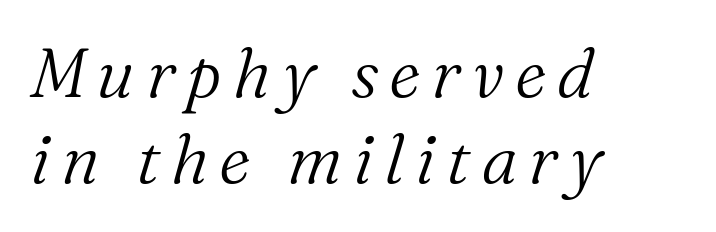
{"serif": "yes", "italic": "yes", "lean": "right", "slant_degrees": 16, "bold": "no", "weight": "light", "width": "normal", "stroke_contrast": "medium", "x_height": "medium", "monospaced": "no", "underline": "no", "align": "left", "line_spacing": "normal", "line_spacing_ratio": 1.27, "glyph_px": 68}
